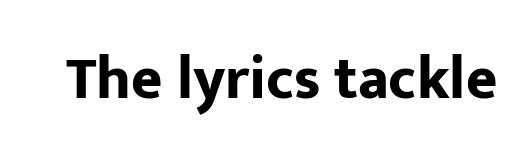
Q: Is the text bold? A: Yes.
Q: Is the text italic (slanted)? A: No, it is upright.
Q: Is the typeface a serif or a sans-serif typeface? A: Sans-serif.
Q: Is the text underlined? A: No.
Q: Is the spacing between letters normal or unusually wide? A: Normal.
Q: Width (condensed, normal, or wide)? A: Normal.
Q: Stroke contrast? A: Low.
Q: x-height? A: Medium.
Q: Monospaced? A: No.
